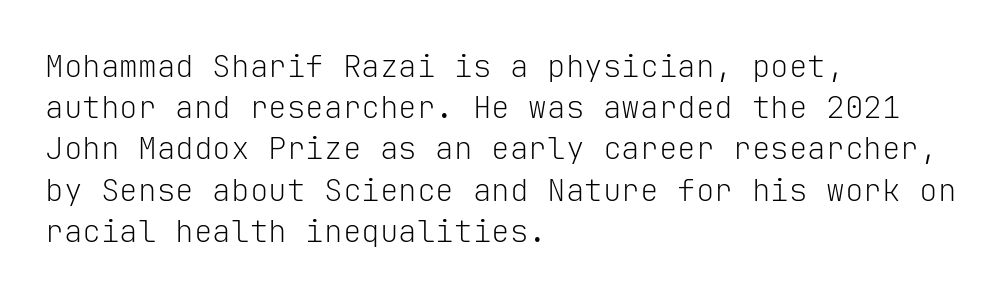
{"serif": "no", "italic": "no", "bold": "no", "weight": "light", "width": "normal", "stroke_contrast": "low", "x_height": "medium", "monospaced": "yes", "underline": "no", "align": "left", "line_spacing": "normal", "line_spacing_ratio": 1.33, "letter_spacing": "normal", "letter_spacing_em": 0.0, "glyph_px": 31}
